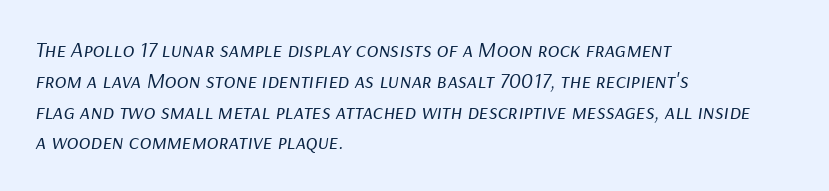
Q: Is the text bold? A: No.
Q: Is the text italic (slanted)? A: Yes, it leans right by about 9 degrees.
Q: Is the text underlined? A: No.
Q: How is the paragraph aligned? A: Left-aligned.
Q: Is the spacing between letters normal or unusually wide? A: Normal.
Q: Is the spacing between lines tight, normal or loose? A: Normal.
